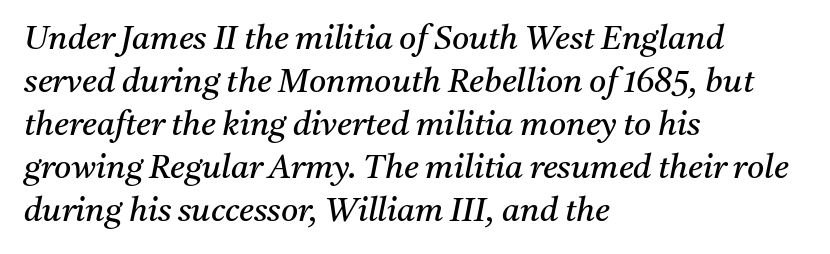
Think standard paragraph weight, or any step lighter than that. Is the letter spacing exaggerated? No — it looks like the ordinary default. Proportional: the letters do not fall into vertical columns. Regarding leading, the lines here are spaced in the standard way. The foot of each line stays bare and open. Caption: multi-line text, flush left, ragged right.
